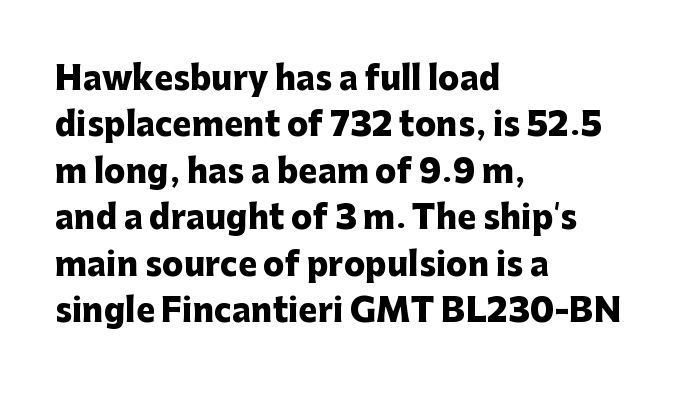
The image shows 32 px heavy sans-serif type, upright; set left-aligned, normal line spacing (1.45x), normal letter spacing, not underlined; low stroke contrast and a medium x-height.
